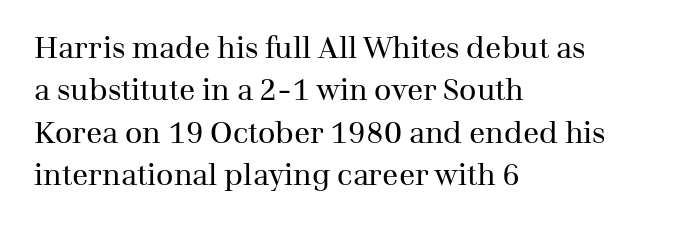
{"serif": "yes", "italic": "no", "bold": "no", "weight": "regular", "width": "normal", "stroke_contrast": "medium", "x_height": "medium", "monospaced": "no", "underline": "no", "align": "left", "line_spacing": "normal", "line_spacing_ratio": 1.41, "letter_spacing": "normal", "letter_spacing_em": 0.0, "glyph_px": 30}
